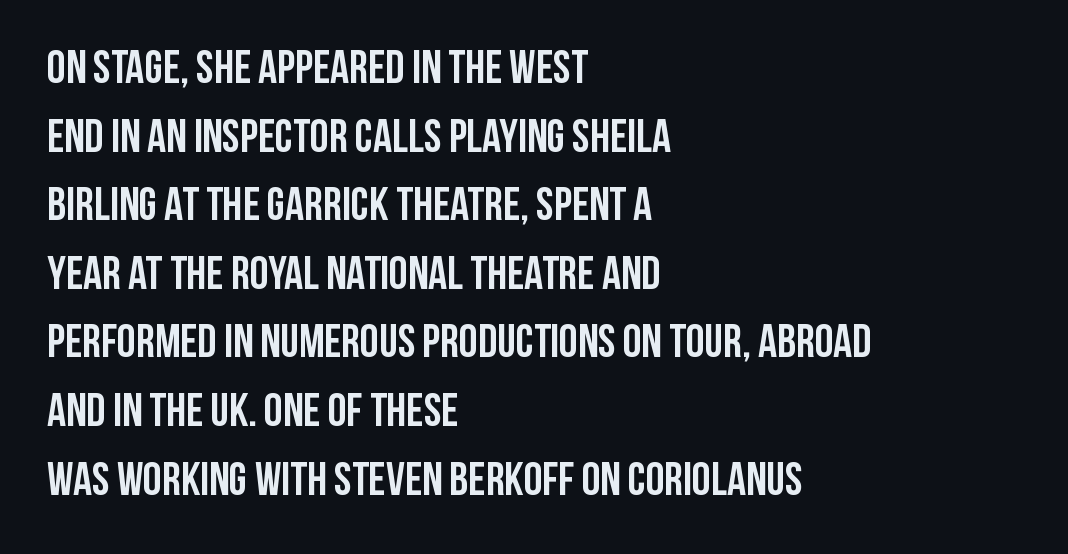
The image shows 47 px semibold, condensed sans-serif type, upright; set left-aligned, normal line spacing (1.46x), normal letter spacing, not underlined; low stroke contrast and a large x-height.
